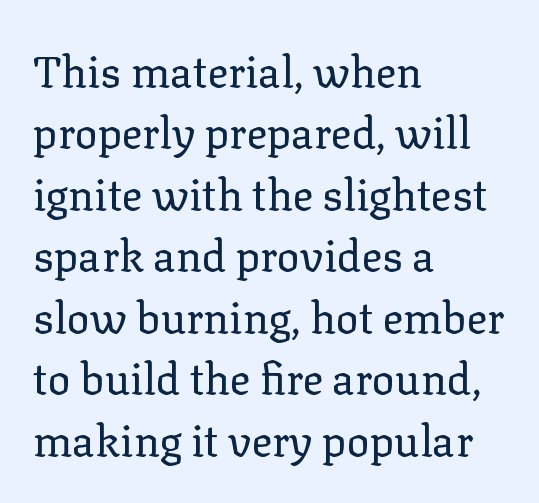
A typesetter would call this proportional, since set widths differ per character. If you drew a line through each stem, it would be perfectly vertical. What's the leading like? Ordinary, nothing unusual. Just letters on the line, the space beneath them empty. One-word summary of the alignment: left.
